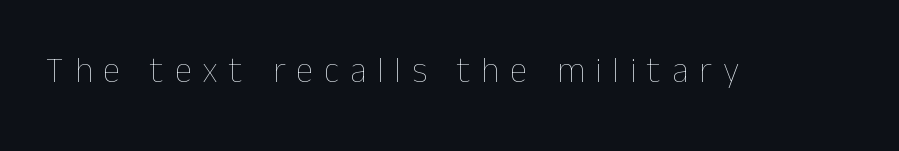
The image shows 35 px thin type, upright; set unusually wide letter spacing (+0.31 em), not underlined; low stroke contrast and a medium x-height.
